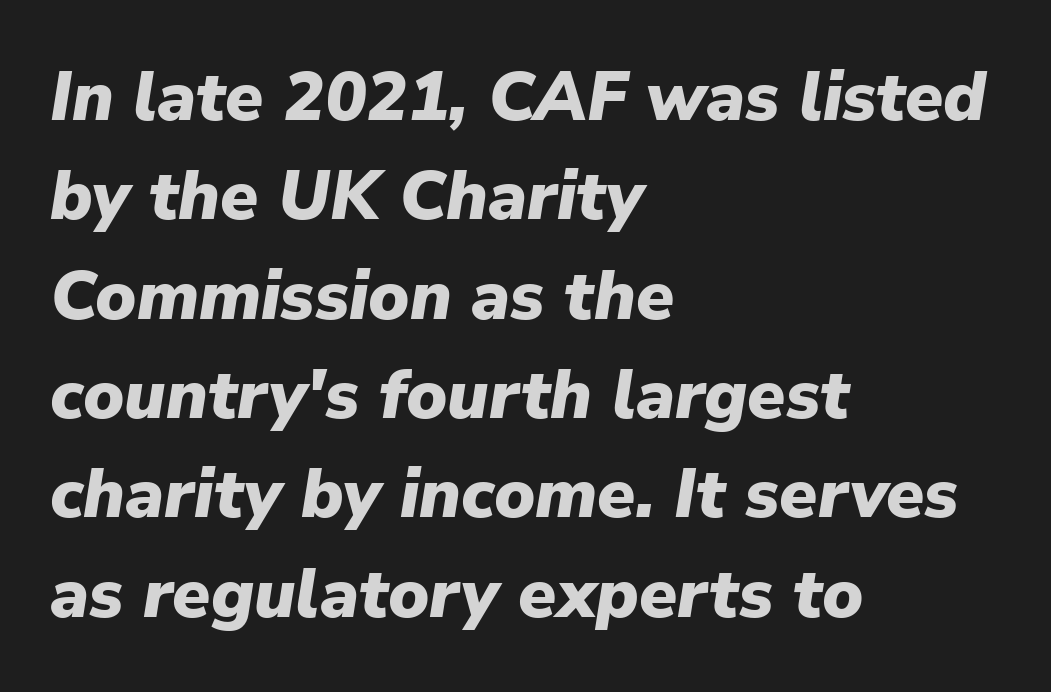
The image shows 69 px heavy type, italic (leaning right); set left-aligned, normal line spacing (1.44x), normal letter spacing, not underlined; low stroke contrast and a medium x-height.
